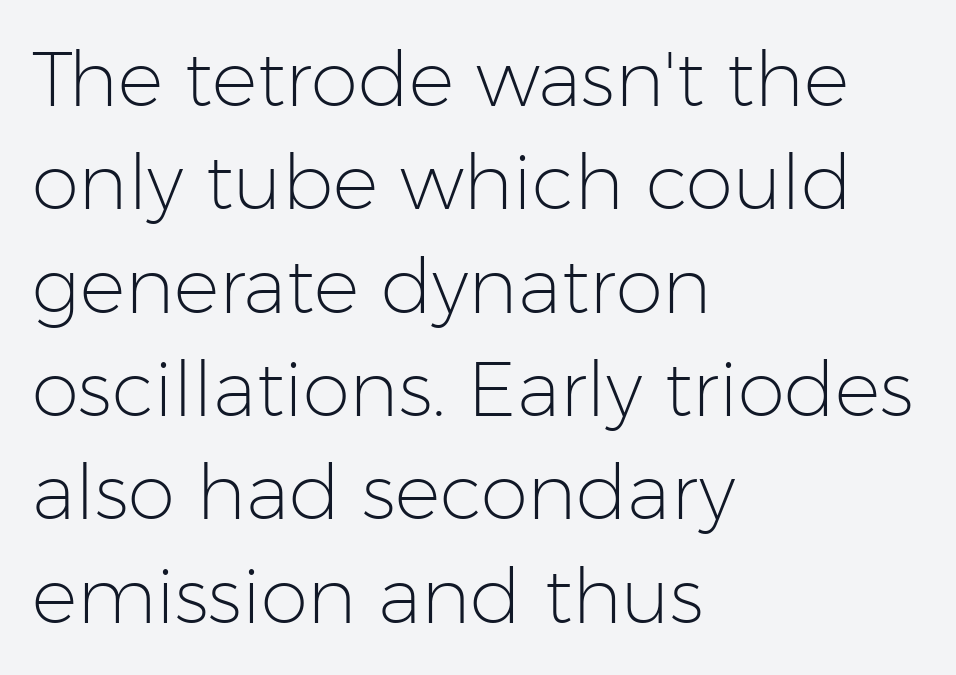
{"serif": "no", "italic": "no", "bold": "no", "weight": "light", "width": "normal", "stroke_contrast": "low", "x_height": "medium", "monospaced": "no", "underline": "no", "align": "left", "line_spacing": "normal", "line_spacing_ratio": 1.36, "letter_spacing": "normal", "letter_spacing_em": 0.0, "glyph_px": 76}
